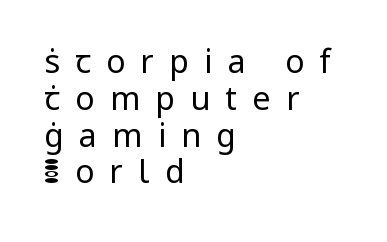
{"serif": "no", "italic": "no", "bold": "no", "weight": "regular", "width": "normal", "stroke_contrast": "low", "x_height": "medium", "monospaced": "no", "underline": "no", "align": "left", "line_spacing": "tight", "line_spacing_ratio": 1.15, "letter_spacing": "wide", "letter_spacing_em": 0.48, "glyph_px": 32}
